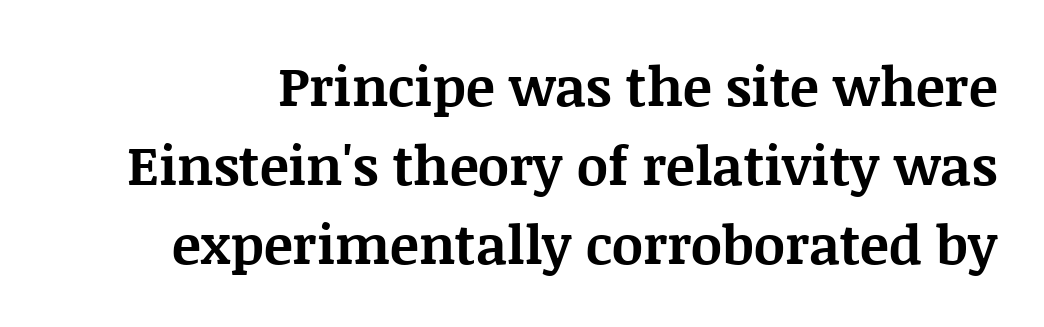
No extra tracking has been applied to these lines. The axis of the letterforms is exactly vertical. Decoration check: the copy has no underline. A typesetter would call this proportional, since set widths differ per character. The passage shown is typeset with a serif family.
